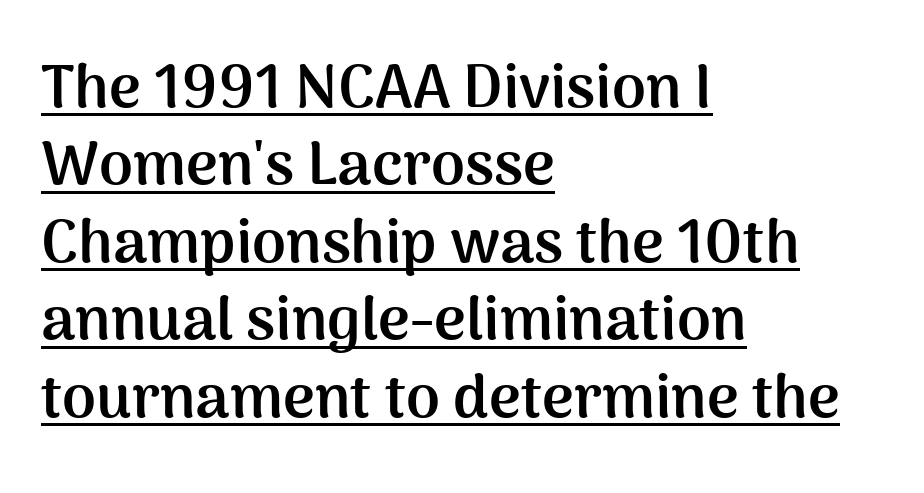
The face used here has the dense, thick strokes of a bold. You can see a thin bar hugging the bottom of the glyphs. A typesetter would call this zero additional tracking. Think of a printed novel: that variable character pitch is what you see here. What's the leading like? Ordinary, nothing unusual. In CSS terms this would be text-align: left.
